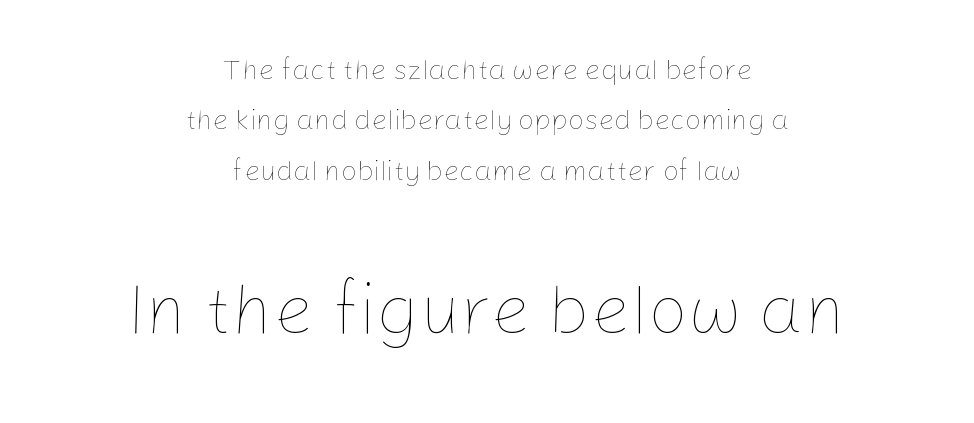
{"italic": "no", "bold": "no", "weight": "thin", "width": "normal", "stroke_contrast": "low", "x_height": "medium", "monospaced": "no", "underline": "no", "align": "center", "line_spacing_ratio": 1.8, "letter_spacing": "normal", "letter_spacing_em": 0.0, "larger_block": "second", "size_ratio": 2.54, "glyph_px": 71}
